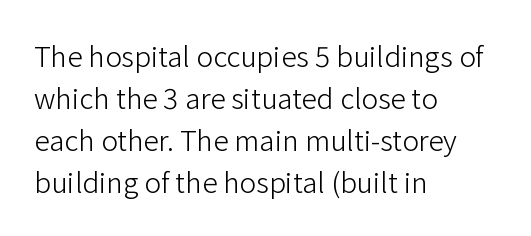
The image shows 28 px light sans-serif type, upright; set left-aligned, normal line spacing (1.5x), normal letter spacing, not underlined; low stroke contrast and a medium x-height.
